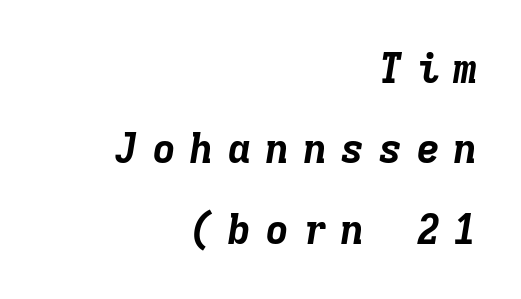
Q: Is the text bold? A: Yes.
Q: Is the text italic (slanted)? A: Yes, it leans right by about 9 degrees.
Q: Is the text underlined? A: No.
Q: How is the paragraph aligned? A: Right-aligned.
Q: Is the spacing between letters normal or unusually wide? A: Unusually wide.
Q: Is the spacing between lines tight, normal or loose? A: Loose.
Q: Width (condensed, normal, or wide)? A: Normal.
Q: Stroke contrast? A: Low.
Q: x-height? A: Medium.
Q: Monospaced? A: Yes.
